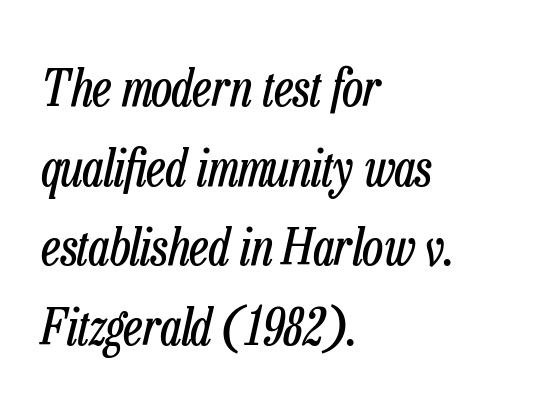
Underlining? Definitely not there. The passage shown has conventional tracking throughout. Emphasis-style slanted type is in use. The lines are quadded left. Is this a fixed-width face? No — the glyphs have proportional, varying widths. Each stroke keeps to a modest, everyday thickness or less.
